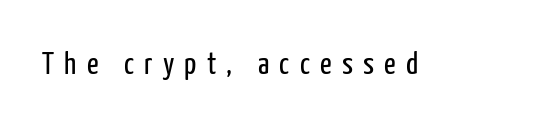
Q: Is the text bold? A: No.
Q: Is the text italic (slanted)? A: No, it is upright.
Q: Is the typeface a serif or a sans-serif typeface? A: Sans-serif.
Q: Is the text underlined? A: No.
Q: Is the spacing between letters normal or unusually wide? A: Unusually wide.
Q: Width (condensed, normal, or wide)? A: Condensed.
Q: Stroke contrast? A: Low.
Q: x-height? A: Medium.
Q: Monospaced? A: No.
